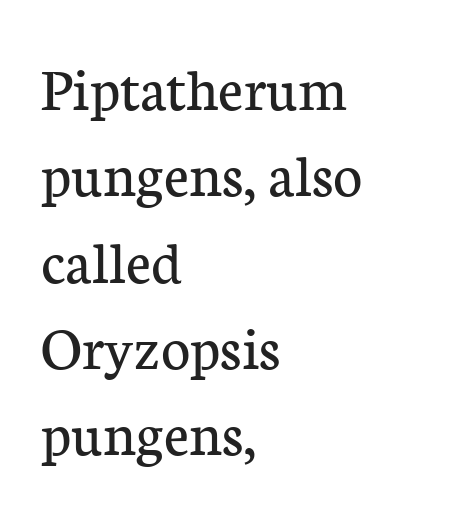
Each line starts at the same left margin while the right side varies. A typesetter would label this face a serif. No letter is thick-stroked: the sample isn't bold. The face used here is rendered with its standard letterfit. This block has exactly the height ordinary leading produces.
